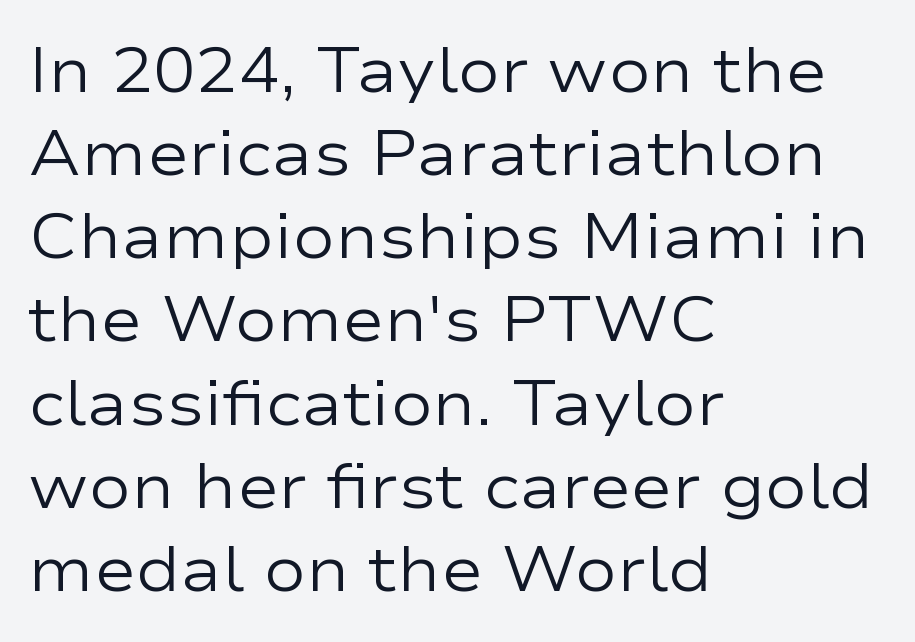
Q: Is the text bold? A: No.
Q: Is the text italic (slanted)? A: No, it is upright.
Q: Is the typeface a serif or a sans-serif typeface? A: Sans-serif.
Q: Is the text underlined? A: No.
Q: How is the paragraph aligned? A: Left-aligned.
Q: Is the spacing between letters normal or unusually wide? A: Normal.
Q: Is the spacing between lines tight, normal or loose? A: Normal.
Q: Width (condensed, normal, or wide)? A: Wide.
Q: Stroke contrast? A: Low.
Q: x-height? A: Medium.
Q: Monospaced? A: No.
